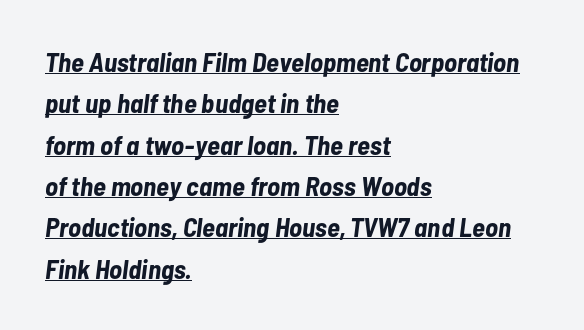
{"italic": "yes", "lean": "right", "slant_degrees": 7, "bold": "yes", "underline": "yes", "align": "left", "line_spacing": "normal", "line_spacing_ratio": 1.53, "letter_spacing": "normal", "letter_spacing_em": 0.0, "glyph_px": 27}
